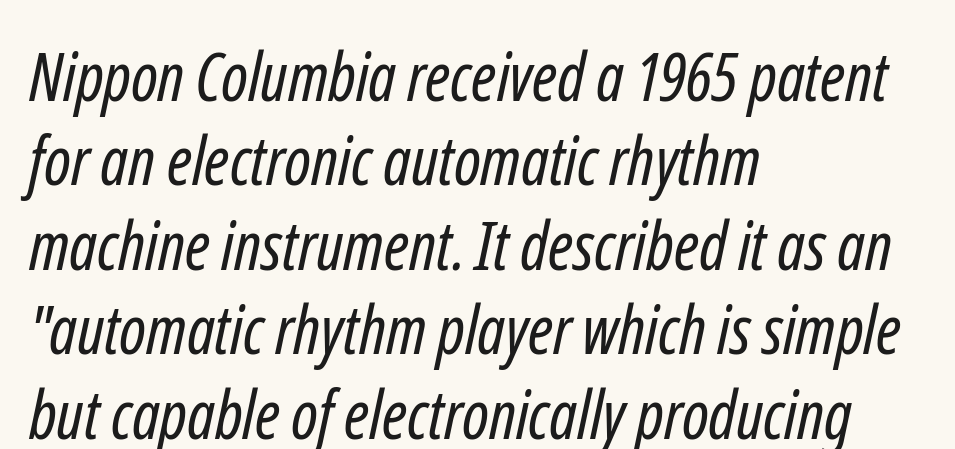
{"serif": "no", "bold": "no", "weight": "regular", "width": "condensed", "stroke_contrast": "low", "x_height": "medium", "monospaced": "no", "underline": "no", "align": "left", "line_spacing": "normal", "line_spacing_ratio": 1.26, "letter_spacing": "normal", "letter_spacing_em": 0.0, "glyph_px": 67}
